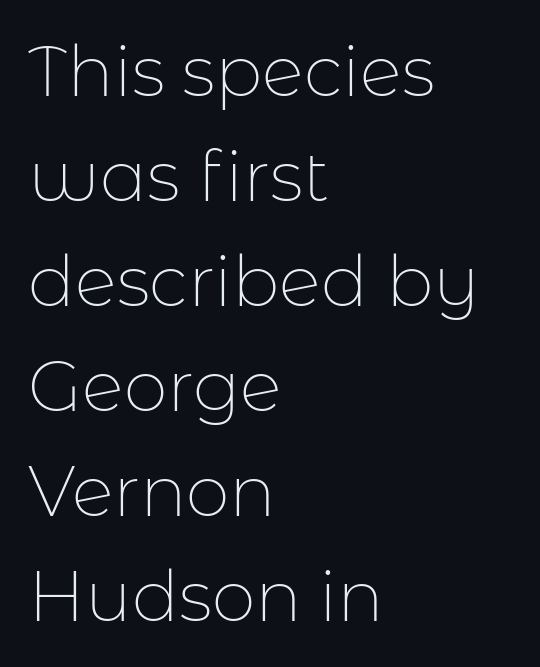
{"serif": "no", "italic": "no", "bold": "no", "weight": "thin", "width": "normal", "stroke_contrast": "low", "x_height": "medium", "monospaced": "no", "underline": "no", "align": "left", "line_spacing": "normal", "line_spacing_ratio": 1.5, "letter_spacing": "normal", "letter_spacing_em": 0.0, "glyph_px": 70}
